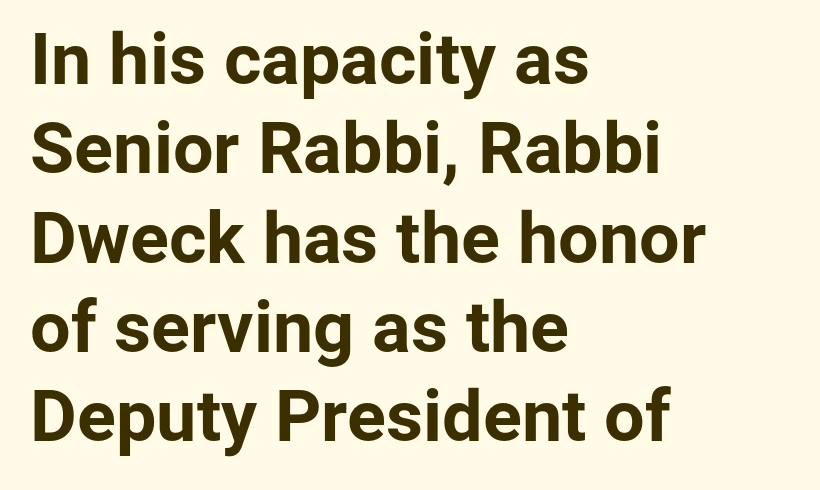
Q: Is the text bold? A: Yes.
Q: Is the text italic (slanted)? A: No, it is upright.
Q: Is the typeface a serif or a sans-serif typeface? A: Sans-serif.
Q: Is the text underlined? A: No.
Q: How is the paragraph aligned? A: Left-aligned.
Q: Is the spacing between letters normal or unusually wide? A: Normal.
Q: Width (condensed, normal, or wide)? A: Normal.
Q: Stroke contrast? A: Low.
Q: x-height? A: Medium.
Q: Monospaced? A: No.
